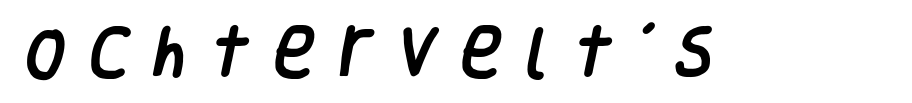
Q: Is the typeface a serif or a sans-serif typeface? A: Sans-serif.
Q: Is the text underlined? A: No.
Q: Is the spacing between letters normal or unusually wide? A: Unusually wide.
Q: Width (condensed, normal, or wide)? A: Condensed.
Q: Stroke contrast? A: Low.
Q: x-height? A: Large.
Q: Monospaced? A: No.
